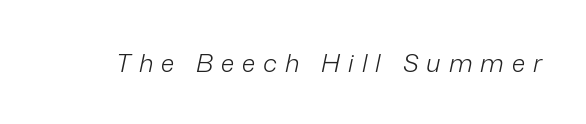
{"italic": "yes", "lean": "right", "slant_degrees": 12, "bold": "no", "underline": "no", "letter_spacing": "wide", "letter_spacing_em": 0.32, "glyph_px": 25}
